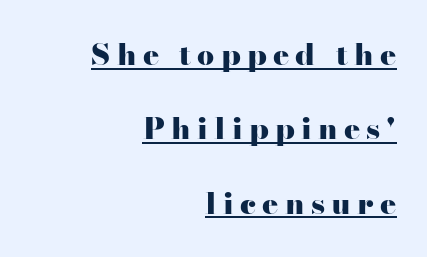
{"serif": "yes", "italic": "no", "bold": "yes", "weight": "heavy", "width": "wide", "stroke_contrast": "high", "x_height": "small", "monospaced": "no", "underline": "yes", "align": "right", "line_spacing": "loose", "line_spacing_ratio": 2.48, "letter_spacing": "wide", "letter_spacing_em": 0.21, "glyph_px": 30}
